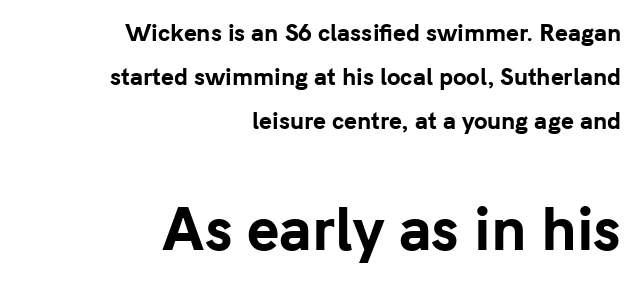
Q: Is the text bold? A: Yes.
Q: Is the text italic (slanted)? A: No, it is upright.
Q: Is the typeface a serif or a sans-serif typeface? A: Sans-serif.
Q: Is the text underlined? A: No.
Q: How is the paragraph aligned? A: Right-aligned.
Q: Is the spacing between letters normal or unusually wide? A: Normal.
Q: Is the spacing between lines tight, normal or loose? A: Loose.
Q: Which block of text is set in a larger size, the first (top) or the second (bottom)? A: The second (bottom) one.
Q: Width (condensed, normal, or wide)? A: Normal.
Q: Stroke contrast? A: Low.
Q: x-height? A: Medium.
Q: Monospaced? A: No.
